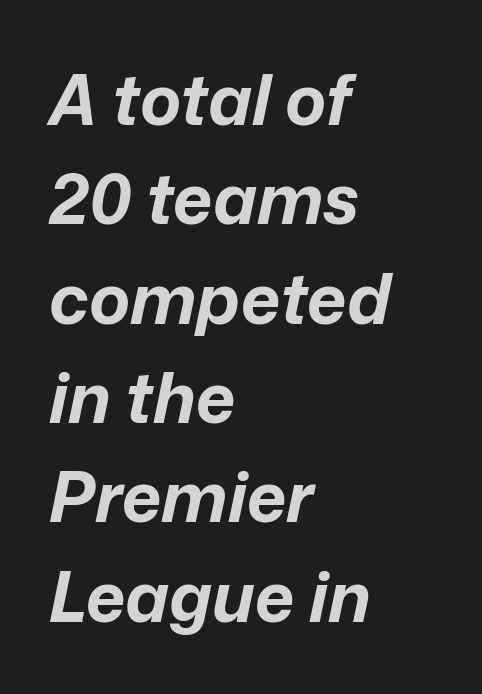
The image shows 69 px bold type, italic (leaning right); set left-aligned, normal line spacing (1.44x), normal letter spacing, not underlined; low stroke contrast and a medium x-height.
